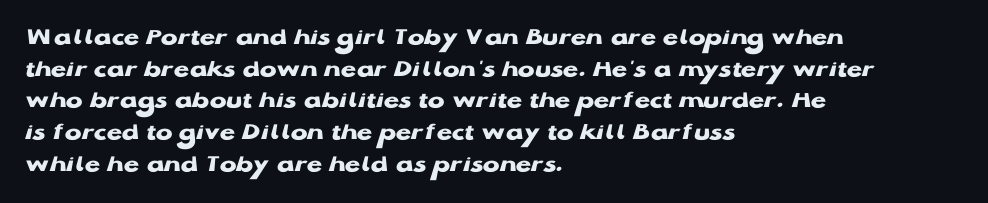
Q: Is the text bold? A: Yes.
Q: Is the text italic (slanted)? A: No, it is upright.
Q: Is the text underlined? A: No.
Q: How is the paragraph aligned? A: Left-aligned.
Q: Is the spacing between letters normal or unusually wide? A: Normal.
Q: Is the spacing between lines tight, normal or loose? A: Normal.
